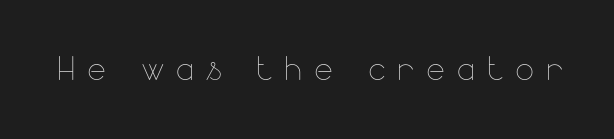
Proportional: the letters do not fall into vertical columns. Underlining? Definitely not there. Weight: not bold — regular or lighter. Letter spacing: wide. The lettering stays uniformly vertical, giving the passage a roman look.
